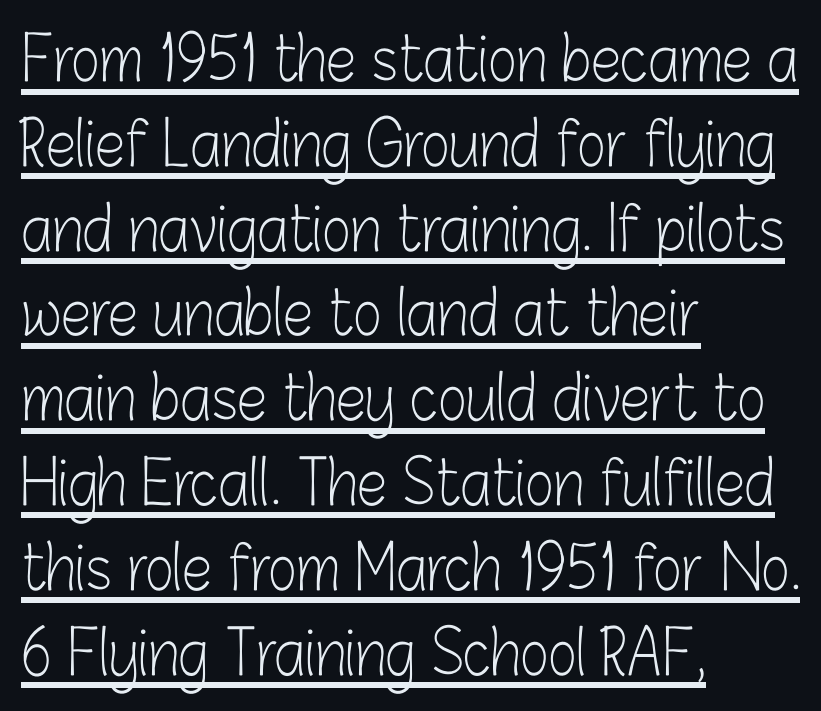
Grotesque or geometric, the face here clearly has no serifs. Alignment: flush left. A typographer would call this underscored text. Proportional: the letters do not fall into vertical columns. This sample uses an upright cut, with every glyph sitting square on the baseline. Horizontal bands of white between lines are of average thickness.
